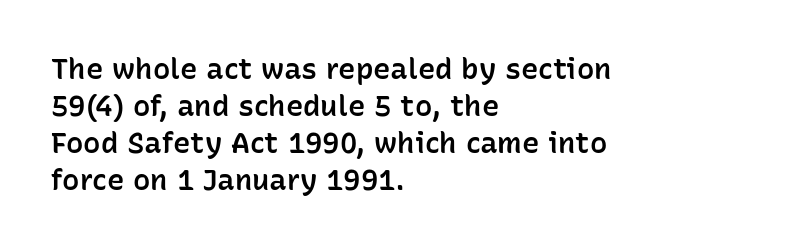
{"serif": "no", "italic": "no", "bold": "semi", "weight": "semibold", "width": "normal", "stroke_contrast": "low", "x_height": "medium", "monospaced": "no", "underline": "no", "align": "left", "line_spacing": "normal", "line_spacing_ratio": 1.28, "letter_spacing": "normal", "letter_spacing_em": 0.0, "glyph_px": 29}
